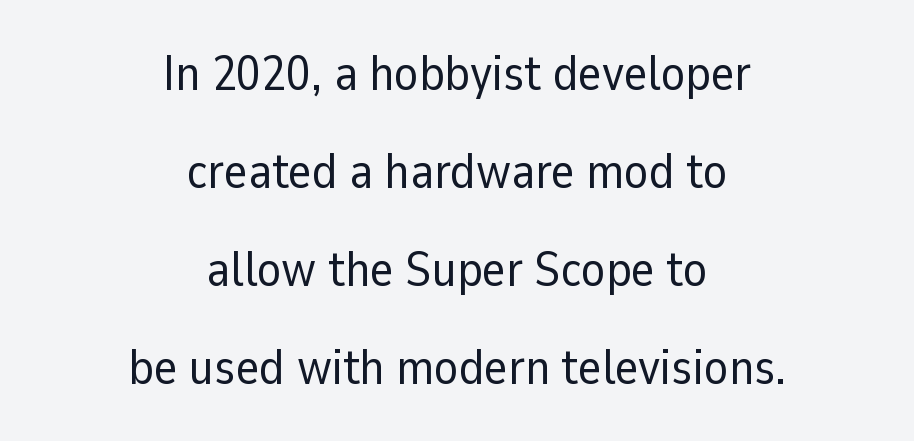
Q: Is the text bold? A: No.
Q: Is the text italic (slanted)? A: No, it is upright.
Q: Is the typeface a serif or a sans-serif typeface? A: Sans-serif.
Q: Is the text underlined? A: No.
Q: How is the paragraph aligned? A: Centered.
Q: Is the spacing between letters normal or unusually wide? A: Normal.
Q: Is the spacing between lines tight, normal or loose? A: Loose.
Q: Width (condensed, normal, or wide)? A: Normal.
Q: Stroke contrast? A: Low.
Q: x-height? A: Medium.
Q: Monospaced? A: No.
